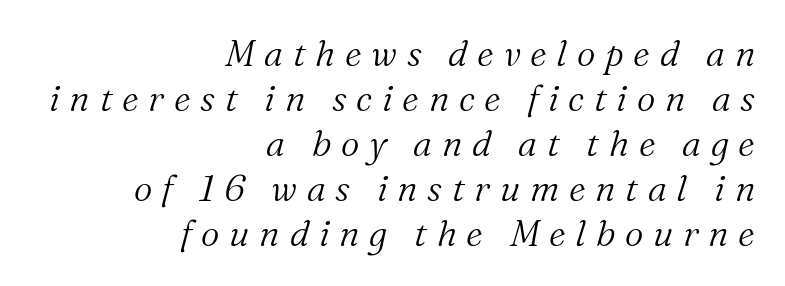
What kind of face is this? One with serifs. Looks like regular typesetting: each glyph gets only the width it needs. A typesetter would call this heavily tracked-out type. Regular leading. The cut favours lightness, reaching ordinary text weight at its darkest.
